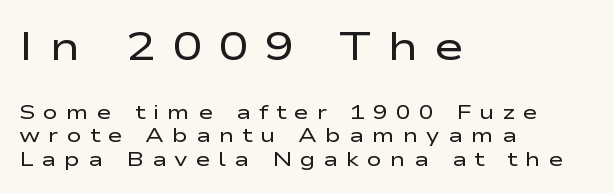
Q: Is the text bold? A: No.
Q: Is the text italic (slanted)? A: No, it is upright.
Q: Is the typeface a serif or a sans-serif typeface? A: Sans-serif.
Q: Is the text underlined? A: No.
Q: How is the paragraph aligned? A: Left-aligned.
Q: Is the spacing between letters normal or unusually wide? A: Unusually wide.
Q: Which block of text is set in a larger size, the first (top) or the second (bottom)? A: The first (top) one.
Q: Width (condensed, normal, or wide)? A: Wide.
Q: Stroke contrast? A: Low.
Q: x-height? A: Medium.
Q: Monospaced? A: No.
